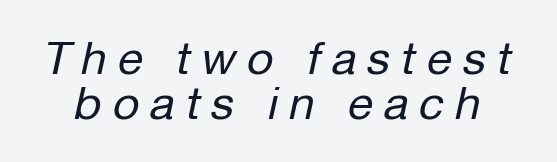
Is this a fixed-width face? No — the glyphs have proportional, varying widths. Successive baselines arrive quickly, one right under another. Stem width sits at or under what a default text font uses. This sample uses an oblique cut, with every glyph tilted off the vertical. Tracking here is generous; glyphs stand well apart from one another. Decoration check: the copy has no underline.
